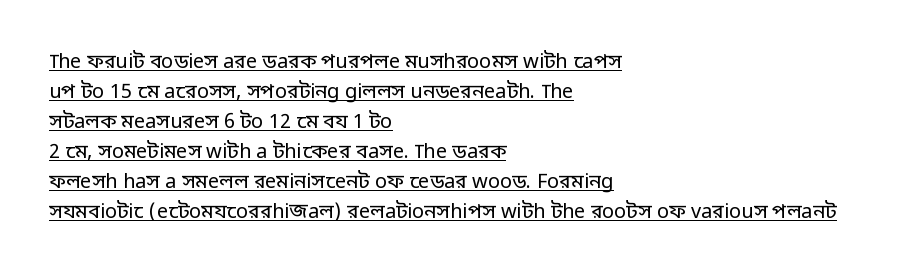
Compared with typical paragraphs, the rows here are spaced about the same. These glyphs show unthickened strokes, regular width or finer. In designer terms, the underline attribute is active on this setting. Teacher's note: observe the even left margin — that is flush-left alignment.
